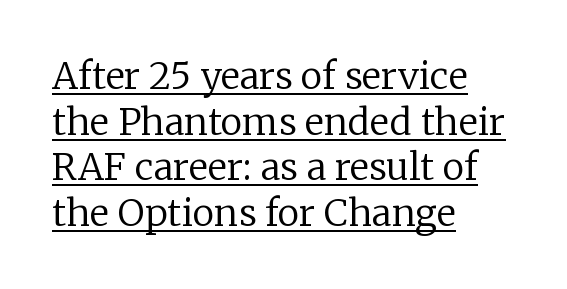
{"serif": "yes", "italic": "no", "bold": "no", "weight": "regular", "width": "normal", "stroke_contrast": "low", "x_height": "medium", "monospaced": "no", "underline": "yes", "align": "left", "line_spacing_ratio": 1.23, "letter_spacing": "normal", "letter_spacing_em": 0.0, "glyph_px": 37}
